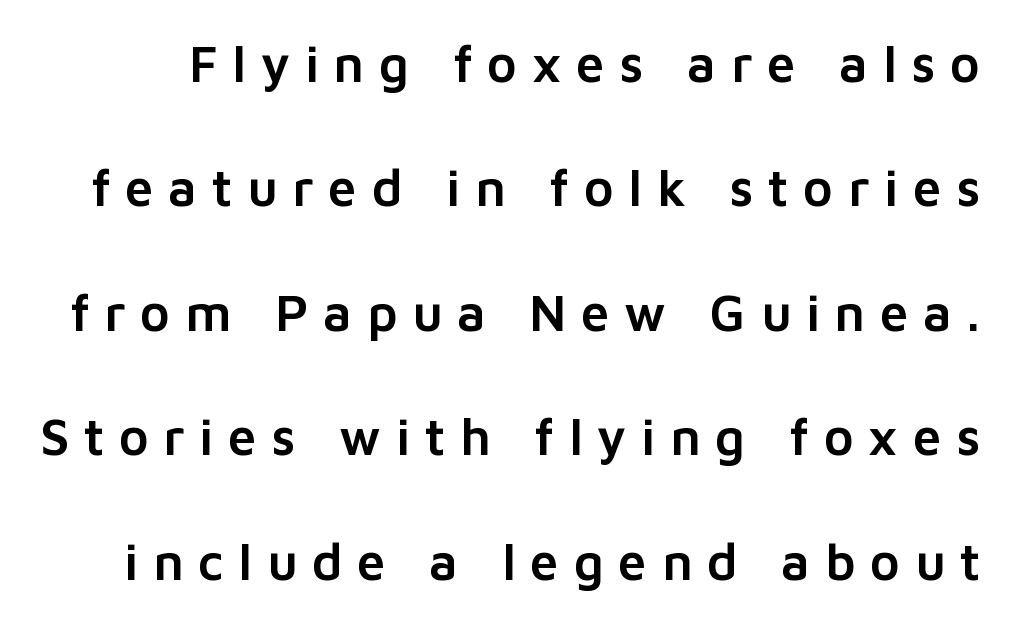
{"serif": "no", "italic": "no", "width": "normal", "stroke_contrast": "low", "x_height": "medium", "monospaced": "no", "underline": "no", "line_spacing": "loose", "line_spacing_ratio": 2.44, "letter_spacing": "wide", "letter_spacing_em": 0.29, "glyph_px": 51}
